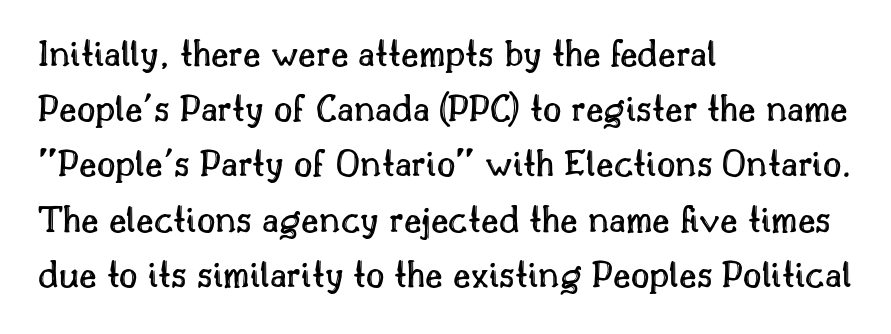
Q: Is the text italic (slanted)? A: No, it is upright.
Q: Is the text underlined? A: No.
Q: How is the paragraph aligned? A: Left-aligned.
Q: Is the spacing between letters normal or unusually wide? A: Normal.
Q: Is the spacing between lines tight, normal or loose? A: Normal.
Q: Width (condensed, normal, or wide)? A: Normal.
Q: x-height? A: Small.
Q: Monospaced? A: No.
